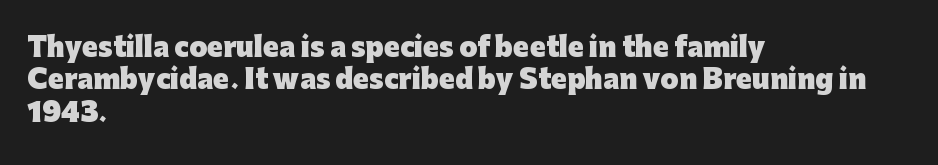
Q: Is the text bold? A: Yes.
Q: Is the text italic (slanted)? A: No, it is upright.
Q: Is the text underlined? A: No.
Q: How is the paragraph aligned? A: Left-aligned.
Q: Is the spacing between letters normal or unusually wide? A: Normal.
Q: Is the spacing between lines tight, normal or loose? A: Normal.
